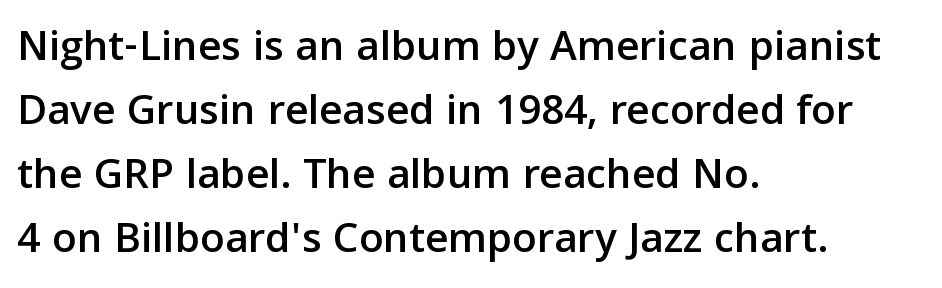
{"serif": "no", "italic": "no", "width": "normal", "stroke_contrast": "low", "x_height": "medium", "monospaced": "no", "underline": "no", "align": "left", "line_spacing": "normal", "line_spacing_ratio": 1.42, "letter_spacing": "normal", "letter_spacing_em": 0.0, "glyph_px": 45}
